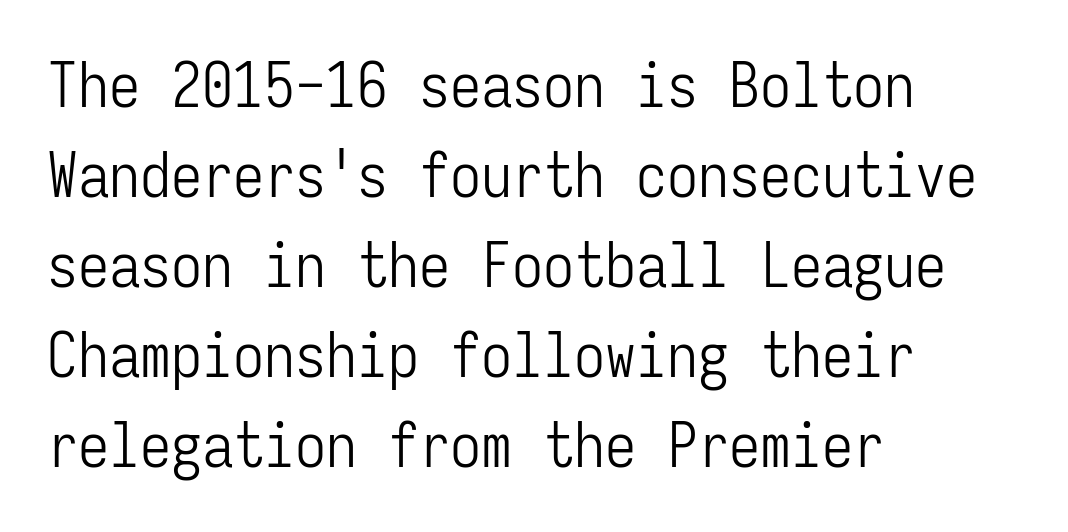
{"serif": "no", "italic": "no", "bold": "no", "weight": "light", "width": "condensed", "stroke_contrast": "low", "x_height": "medium", "monospaced": "yes", "underline": "no", "align": "left", "line_spacing": "normal", "line_spacing_ratio": 1.45, "letter_spacing": "normal", "letter_spacing_em": 0.0, "glyph_px": 62}
